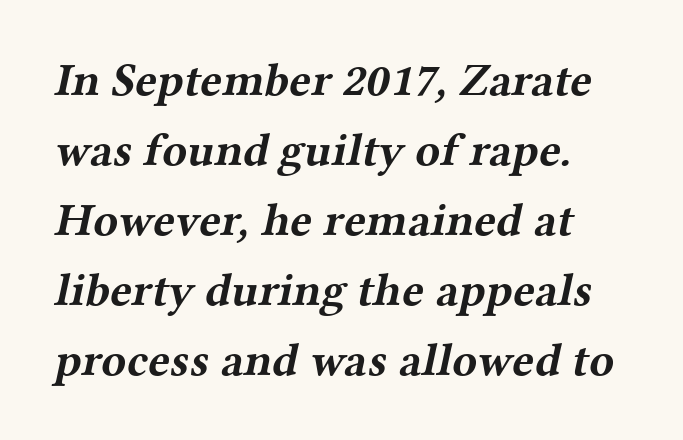
Q: Is the text bold? A: Yes.
Q: Is the typeface a serif or a sans-serif typeface? A: Serif.
Q: Is the text underlined? A: No.
Q: How is the paragraph aligned? A: Left-aligned.
Q: Is the spacing between letters normal or unusually wide? A: Normal.
Q: Is the spacing between lines tight, normal or loose? A: Normal.
Q: Width (condensed, normal, or wide)? A: Wide.
Q: Stroke contrast? A: Medium.
Q: x-height? A: Medium.
Q: Monospaced? A: No.
